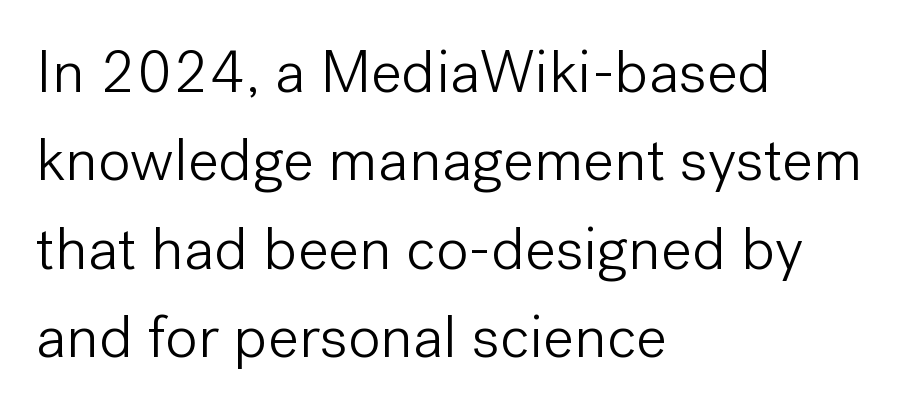
Q: Is the text bold? A: No.
Q: Is the text italic (slanted)? A: No, it is upright.
Q: Is the typeface a serif or a sans-serif typeface? A: Sans-serif.
Q: Is the text underlined? A: No.
Q: How is the paragraph aligned? A: Left-aligned.
Q: Is the spacing between letters normal or unusually wide? A: Normal.
Q: Is the spacing between lines tight, normal or loose? A: Normal.
Q: Width (condensed, normal, or wide)? A: Normal.
Q: Stroke contrast? A: Low.
Q: x-height? A: Medium.
Q: Monospaced? A: No.
